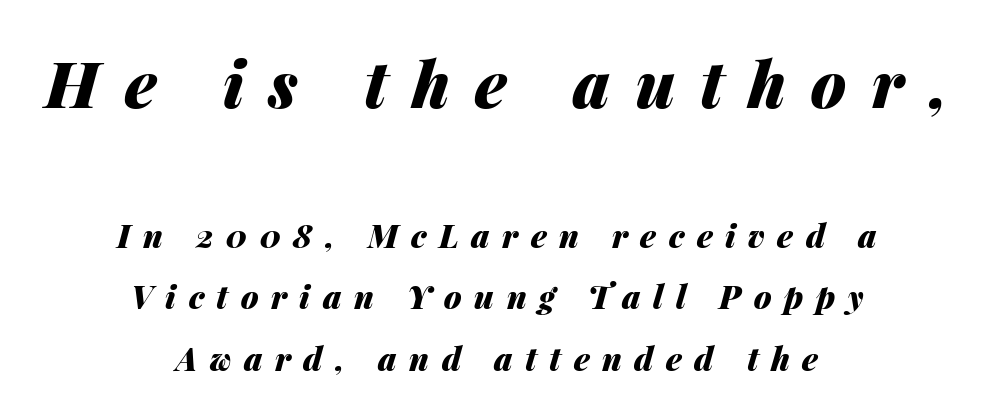
{"italic": "yes", "lean": "right", "slant_degrees": 14, "bold": "yes", "weight": "heavy", "width": "normal", "stroke_contrast": "medium", "x_height": "medium", "monospaced": "no", "underline": "no", "align": "center", "line_spacing": "loose", "line_spacing_ratio": 1.93, "letter_spacing": "wide", "letter_spacing_em": 0.39, "larger_block": "first", "size_ratio": 2.0, "glyph_px": 64}
